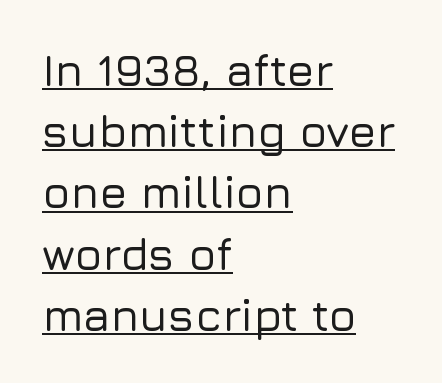
{"serif": "no", "italic": "no", "width": "normal", "stroke_contrast": "low", "x_height": "medium", "monospaced": "no", "underline": "yes", "align": "left", "line_spacing": "normal", "line_spacing_ratio": 1.36, "letter_spacing": "normal", "letter_spacing_em": 0.0, "glyph_px": 45}
